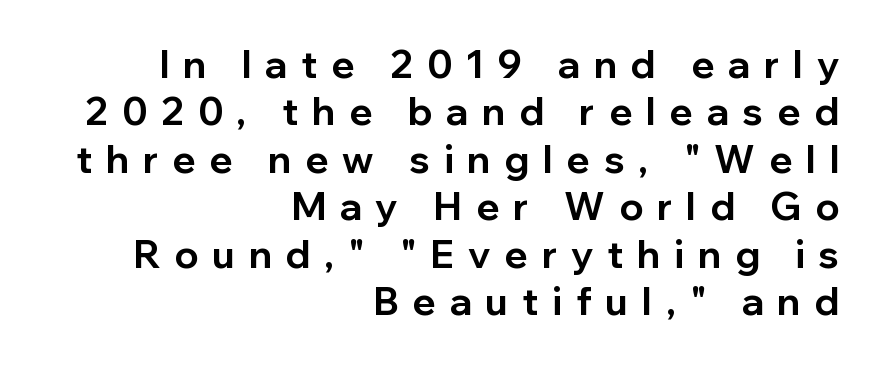
Proportional: the letters do not fall into vertical columns. Has an underline been added? It has not. Regarding serifs, this sample does without them. Style check: upright.
